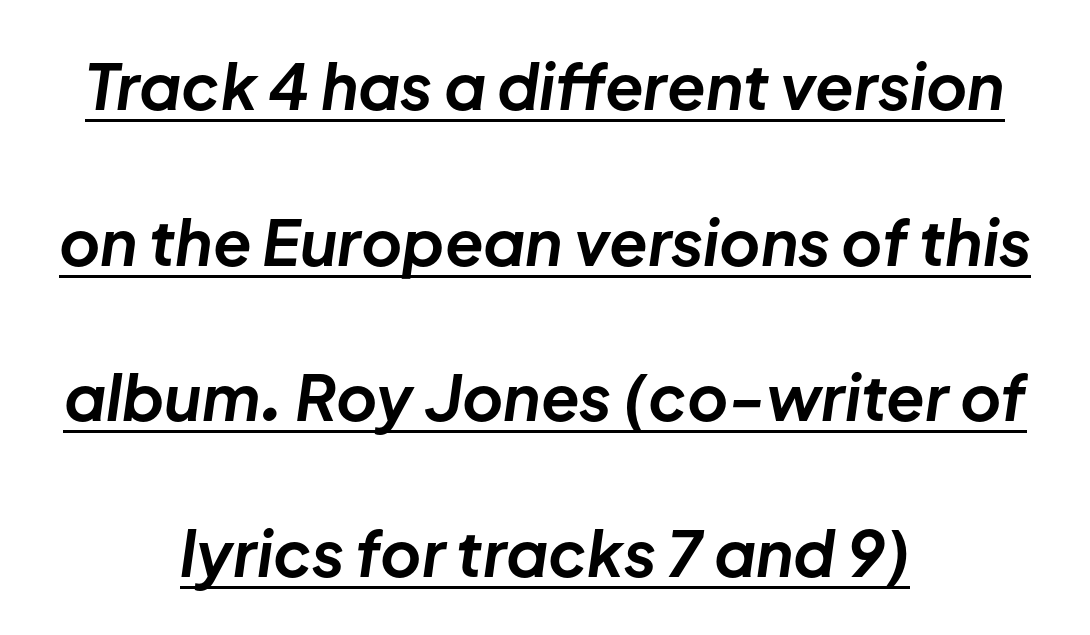
{"italic": "yes", "lean": "right", "slant_degrees": 8, "bold": "yes", "weight": "bold", "width": "normal", "stroke_contrast": "low", "x_height": "medium", "monospaced": "no", "underline": "yes", "align": "center", "line_spacing": "loose", "line_spacing_ratio": 2.47, "letter_spacing": "normal", "letter_spacing_em": 0.0, "glyph_px": 63}
